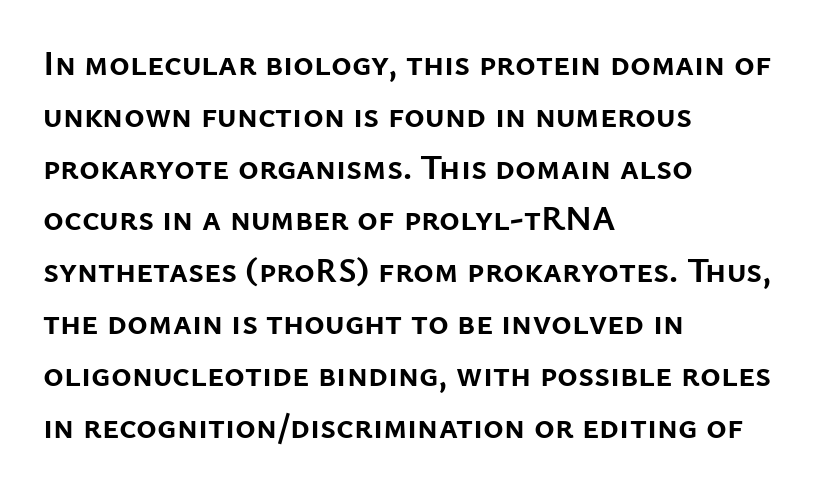
The image shows 35 px semibold sans-serif type, upright; set left-aligned, normal line spacing (1.48x), normal letter spacing, not underlined; low stroke contrast and a medium x-height.
